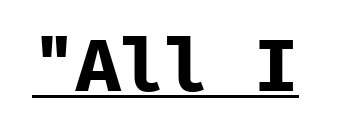
{"serif": "no", "italic": "no", "bold": "yes", "weight": "bold", "width": "normal", "stroke_contrast": "low", "x_height": "medium", "monospaced": "yes", "underline": "yes", "letter_spacing": "normal", "letter_spacing_em": 0.0, "glyph_px": 74}
